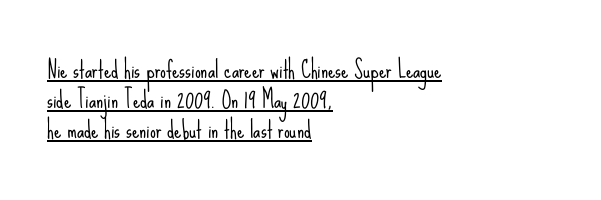
The image shows 23 px text type, upright; set left-aligned, normal line spacing (1.3x), normal letter spacing, underlined.
